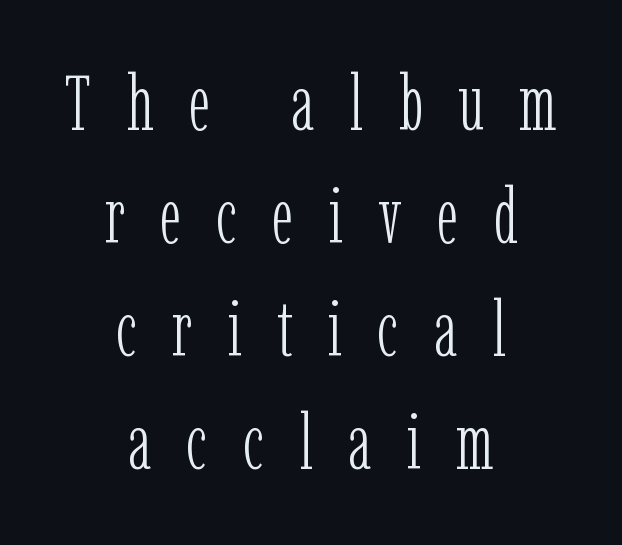
{"serif": "yes", "italic": "no", "bold": "no", "weight": "light", "width": "condensed", "stroke_contrast": "low", "x_height": "medium", "monospaced": "no", "underline": "no", "align": "center", "line_spacing": "normal", "line_spacing_ratio": 1.45, "letter_spacing": "wide", "letter_spacing_em": 0.45, "glyph_px": 78}
